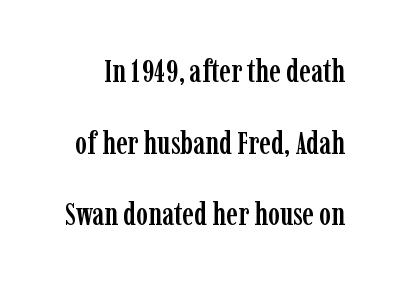
The image shows 32 px condensed serif type, upright; set loose line spacing (2.24x), normal letter spacing, not underlined; low stroke contrast and a medium x-height.
